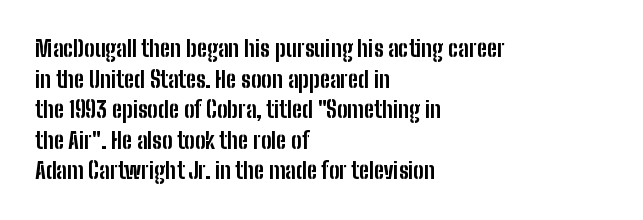
Q: Is the text bold? A: Yes.
Q: Is the text italic (slanted)? A: No, it is upright.
Q: Is the text underlined? A: No.
Q: How is the paragraph aligned? A: Left-aligned.
Q: Is the spacing between letters normal or unusually wide? A: Normal.
Q: Is the spacing between lines tight, normal or loose? A: Normal.
